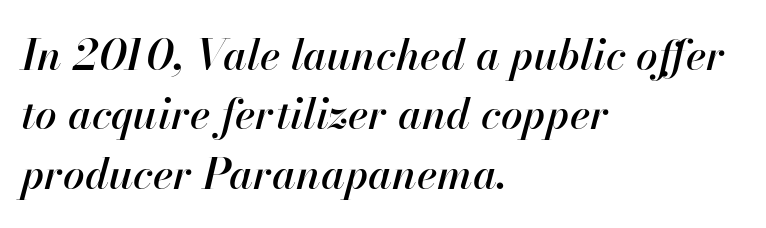
{"italic": "yes", "lean": "right", "slant_degrees": 13, "width": "normal", "stroke_contrast": "high", "x_height": "small", "monospaced": "no", "underline": "no", "align": "left", "line_spacing": "normal", "line_spacing_ratio": 1.38, "letter_spacing": "normal", "letter_spacing_em": 0.0, "glyph_px": 43}
